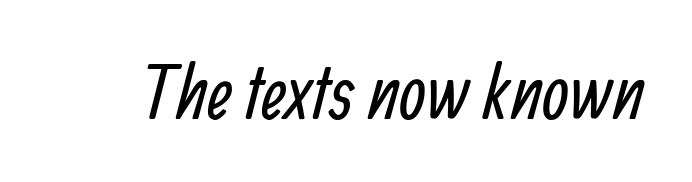
Q: Is the text bold? A: No.
Q: Is the typeface a serif or a sans-serif typeface? A: Sans-serif.
Q: Is the text underlined? A: No.
Q: Is the spacing between letters normal or unusually wide? A: Normal.
Q: Width (condensed, normal, or wide)? A: Condensed.
Q: Stroke contrast? A: Low.
Q: x-height? A: Medium.
Q: Monospaced? A: No.
